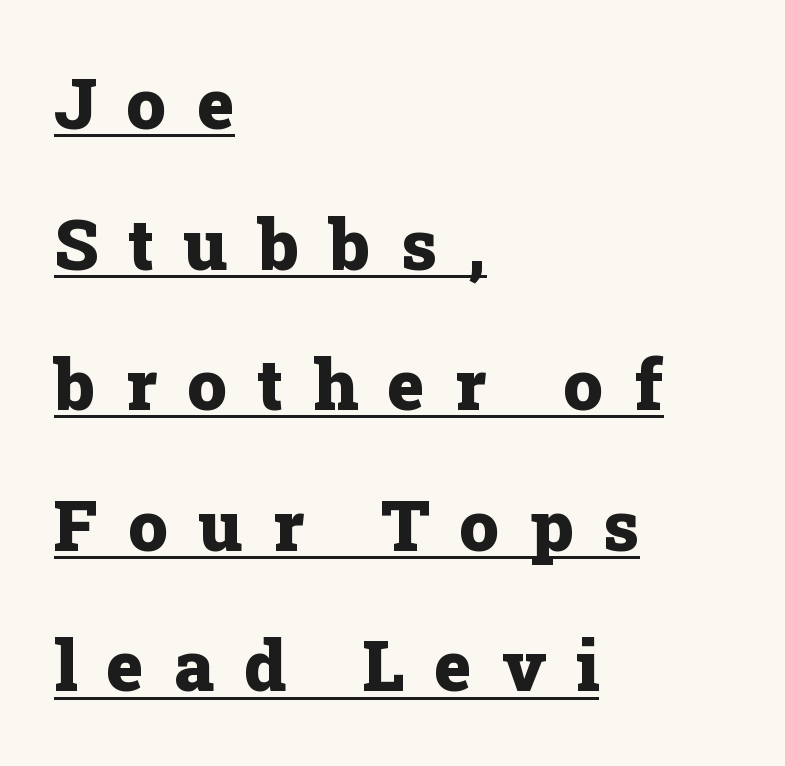
Display-style spreading of the glyphs; the letterfit is very open. Posture: straight, roman, zero tilt. Notice how a bar underscores the lettering throughout. The passage shown is typeset with a serif family. How would I describe the line gaps? Wide and relaxed. As a designer I'd log this as weight 700, bold.
